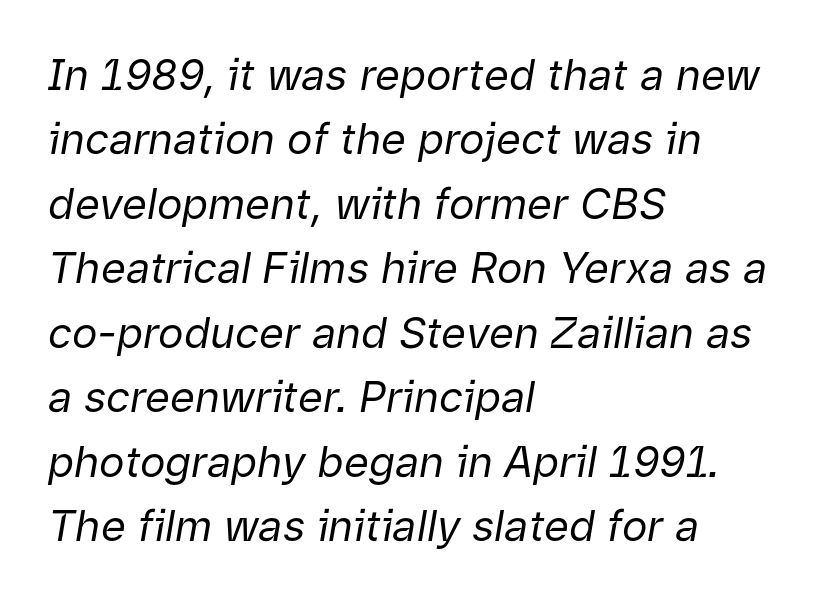
Q: Is the text bold? A: No.
Q: Is the text italic (slanted)? A: Yes, it leans right by about 9 degrees.
Q: Is the text underlined? A: No.
Q: How is the paragraph aligned? A: Left-aligned.
Q: Is the spacing between letters normal or unusually wide? A: Normal.
Q: Is the spacing between lines tight, normal or loose? A: Normal.
Q: Width (condensed, normal, or wide)? A: Normal.
Q: Stroke contrast? A: Low.
Q: x-height? A: Medium.
Q: Monospaced? A: No.
